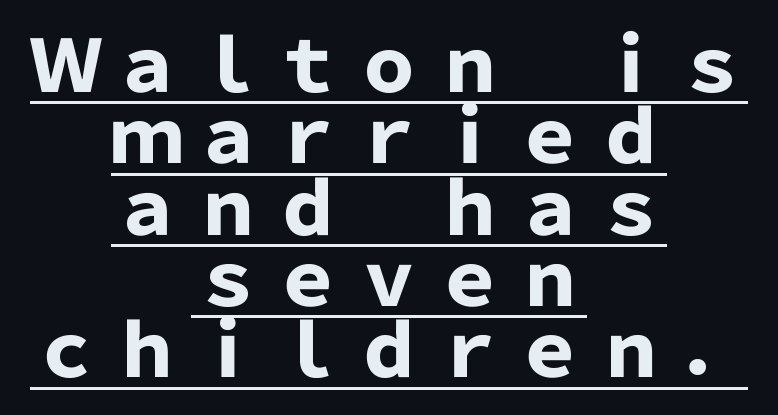
This sample has the flowing, uneven cadence of proportional lettering. The rendering shows plain stroke endings on the letterforms — a sans-serif design. Students, observe the line beneath the letters — that is underlining. Ordinary non-slanted type is in use. Each glyph is drawn with heavy, bold strokes. Is there much room between lines? No — they nearly touch.
